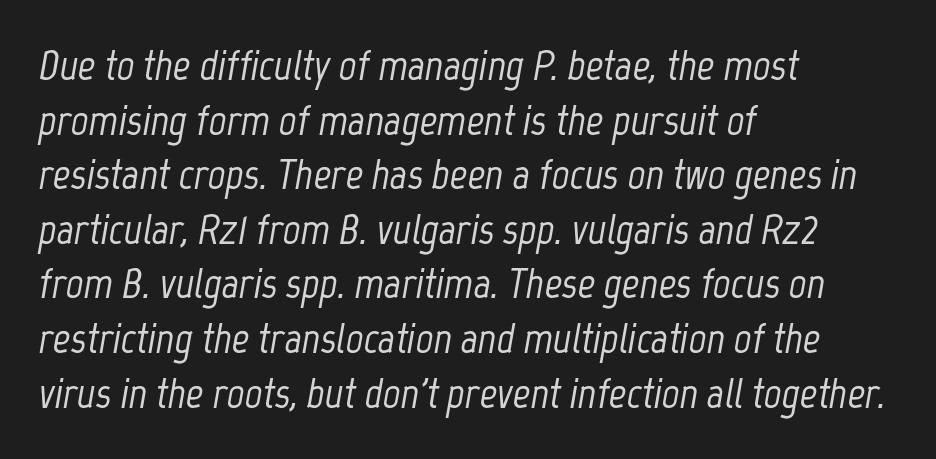
The image shows 43 px condensed type, italic (leaning right); set left-aligned, normal line spacing (1.27x), normal letter spacing, not underlined; low stroke contrast and a medium x-height.
